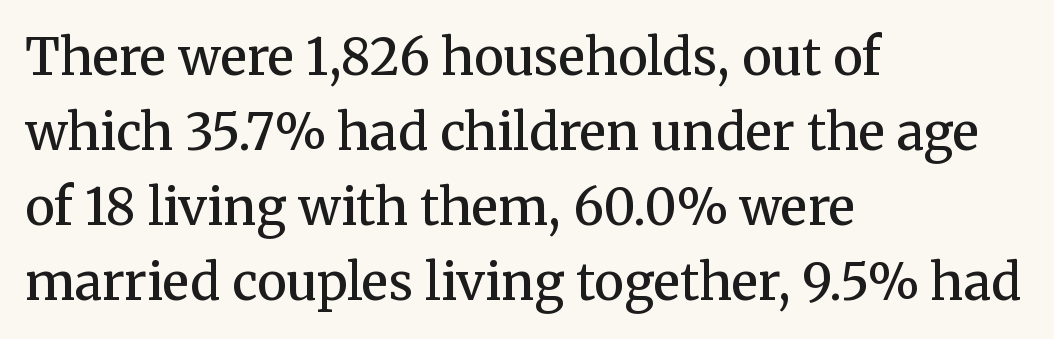
Q: Is the text bold? A: Semi-bold.
Q: Is the text italic (slanted)? A: No, it is upright.
Q: Is the typeface a serif or a sans-serif typeface? A: Serif.
Q: Is the text underlined? A: No.
Q: How is the paragraph aligned? A: Left-aligned.
Q: Is the spacing between letters normal or unusually wide? A: Normal.
Q: Is the spacing between lines tight, normal or loose? A: Normal.
Q: Width (condensed, normal, or wide)? A: Normal.
Q: Stroke contrast? A: Medium.
Q: x-height? A: Medium.
Q: Monospaced? A: No.
